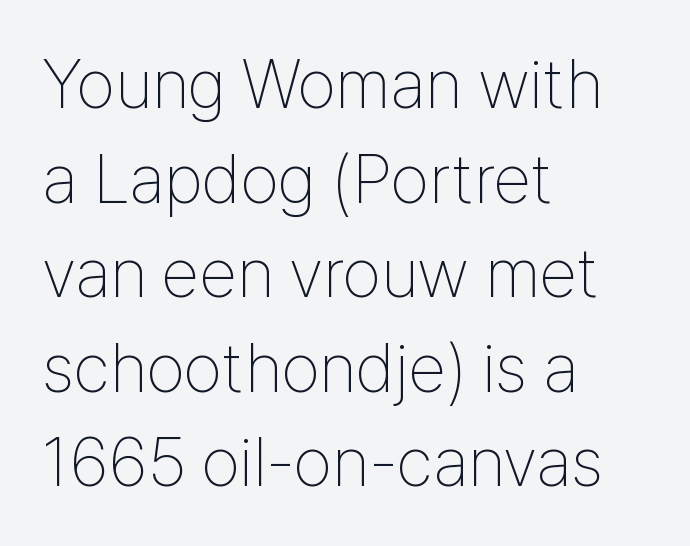
The image shows 69 px thin, condensed sans-serif type, upright; set left-aligned, normal line spacing (1.37x), normal letter spacing, not underlined; low stroke contrast and a medium x-height.
